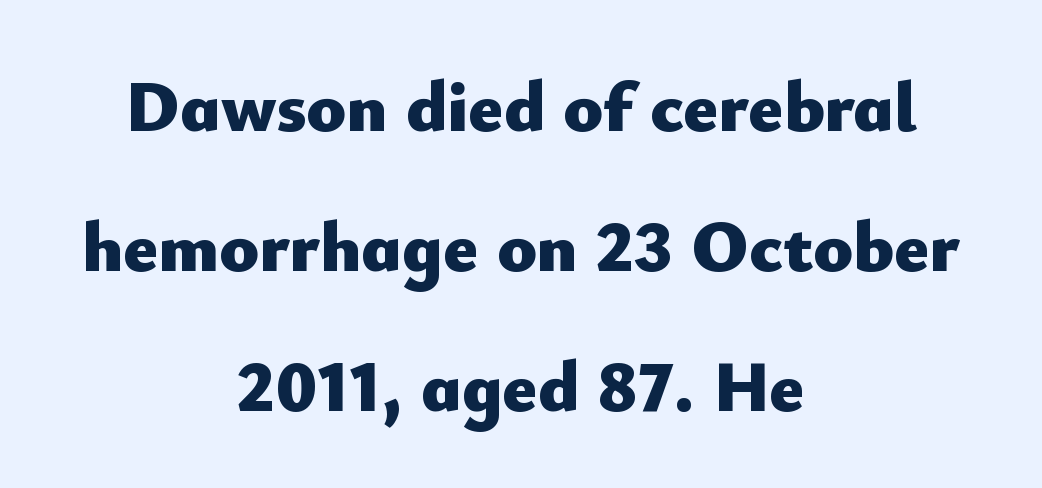
Q: Is the text bold? A: Yes.
Q: Is the text italic (slanted)? A: No, it is upright.
Q: Is the typeface a serif or a sans-serif typeface? A: Sans-serif.
Q: Is the text underlined? A: No.
Q: How is the paragraph aligned? A: Centered.
Q: Is the spacing between letters normal or unusually wide? A: Normal.
Q: Is the spacing between lines tight, normal or loose? A: Loose.
Q: Width (condensed, normal, or wide)? A: Normal.
Q: Stroke contrast? A: Low.
Q: x-height? A: Small.
Q: Monospaced? A: No.
